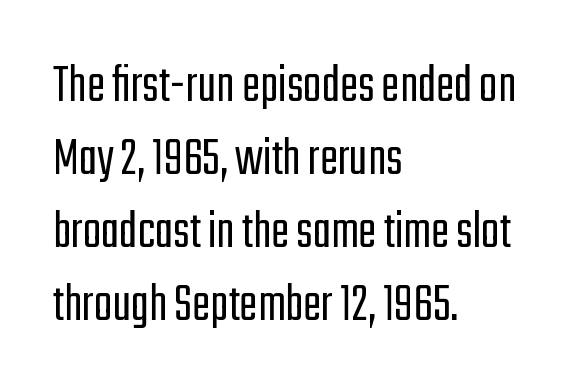
Q: Is the text bold? A: No.
Q: Is the text italic (slanted)? A: No, it is upright.
Q: Is the typeface a serif or a sans-serif typeface? A: Sans-serif.
Q: Is the text underlined? A: No.
Q: How is the paragraph aligned? A: Left-aligned.
Q: Is the spacing between letters normal or unusually wide? A: Normal.
Q: Is the spacing between lines tight, normal or loose? A: Normal.
Q: Width (condensed, normal, or wide)? A: Condensed.
Q: Stroke contrast? A: Low.
Q: x-height? A: Medium.
Q: Monospaced? A: No.
